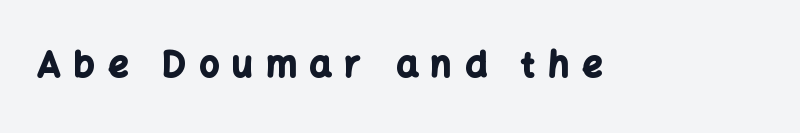
The image shows 35 px bold sans-serif type, upright; set unusually wide letter spacing (+0.38 em), not underlined; low stroke contrast and a medium x-height.
